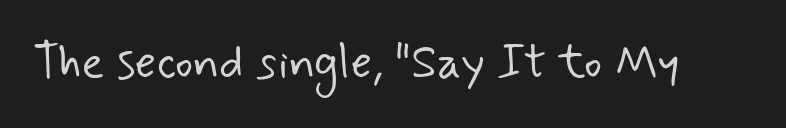
{"serif": "no", "bold": "no", "weight": "light", "width": "normal", "stroke_contrast": "low", "x_height": "small", "monospaced": "no", "underline": "no", "letter_spacing": "normal", "letter_spacing_em": 0.0, "glyph_px": 47}
